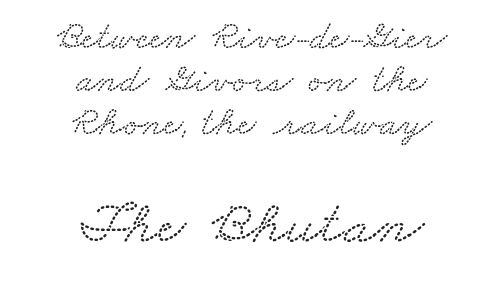
Q: Is the typeface a serif or a sans-serif typeface? A: Serif.
Q: Is the text underlined? A: No.
Q: How is the paragraph aligned? A: Centered.
Q: Is the spacing between letters normal or unusually wide? A: Normal.
Q: Is the spacing between lines tight, normal or loose? A: Tight.
Q: Which block of text is set in a larger size, the first (top) or the second (bottom)? A: The second (bottom) one.
Q: Width (condensed, normal, or wide)? A: Wide.
Q: Stroke contrast? A: Medium.
Q: x-height? A: Small.
Q: Monospaced? A: No.
